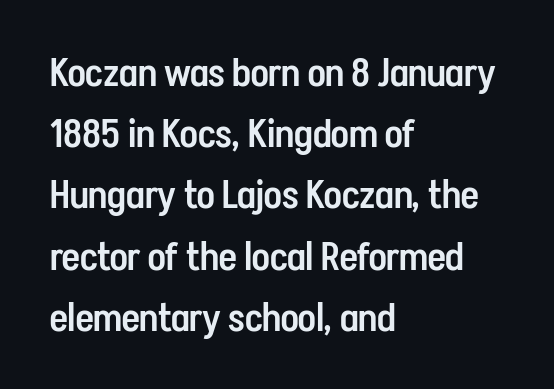
{"serif": "no", "italic": "no", "bold": "semi", "weight": "semibold", "width": "condensed", "stroke_contrast": "low", "x_height": "medium", "monospaced": "no", "underline": "no", "align": "left", "line_spacing": "normal", "line_spacing_ratio": 1.57, "letter_spacing": "normal", "letter_spacing_em": 0.0, "glyph_px": 39}
